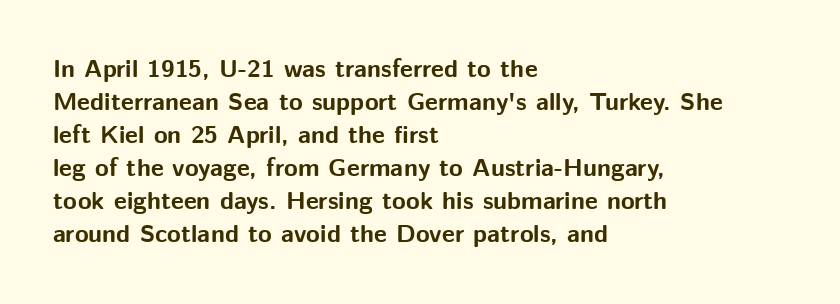
The image shows 25 px bold type, upright; set left-aligned, normal line spacing (1.32x), normal letter spacing, not underlined.
